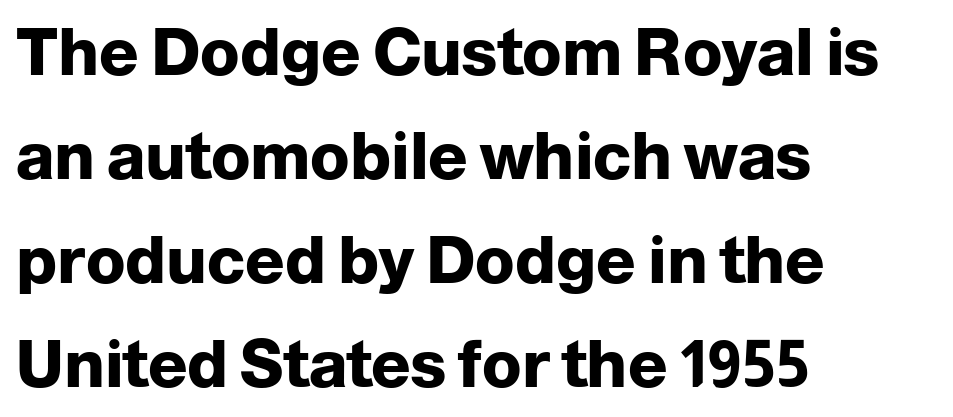
Q: Is the text bold? A: Yes.
Q: Is the text italic (slanted)? A: No, it is upright.
Q: Is the typeface a serif or a sans-serif typeface? A: Sans-serif.
Q: Is the text underlined? A: No.
Q: How is the paragraph aligned? A: Left-aligned.
Q: Is the spacing between letters normal or unusually wide? A: Normal.
Q: Is the spacing between lines tight, normal or loose? A: Normal.
Q: Width (condensed, normal, or wide)? A: Normal.
Q: Stroke contrast? A: Low.
Q: x-height? A: Medium.
Q: Monospaced? A: No.
